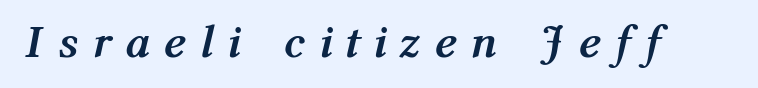
The image shows 47 px semibold, condensed type, italic (leaning right); set unusually wide letter spacing (+0.39 em), not underlined; medium stroke contrast and a medium x-height.
